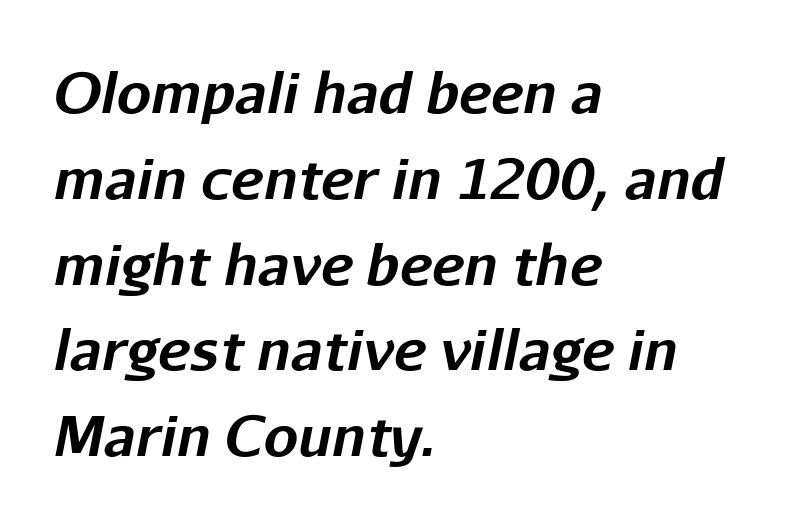
{"italic": "yes", "lean": "right", "slant_degrees": 11, "bold": "yes", "weight": "bold", "width": "normal", "stroke_contrast": "low", "x_height": "medium", "monospaced": "no", "underline": "no", "align": "left", "line_spacing": "normal", "line_spacing_ratio": 1.56, "letter_spacing": "normal", "letter_spacing_em": 0.0, "glyph_px": 55}
